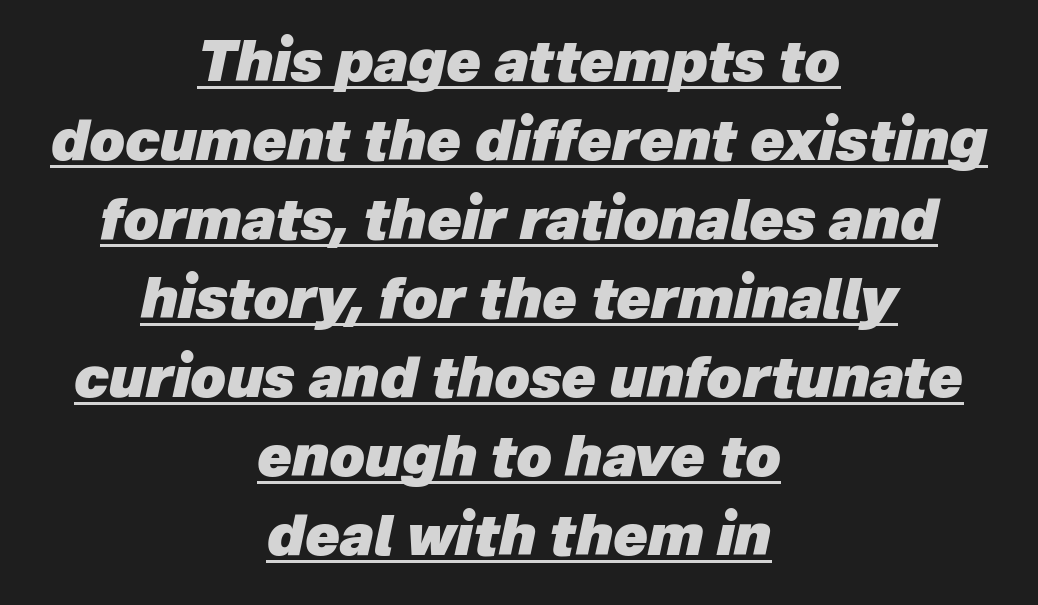
The image shows 56 px heavy type, italic (leaning right); set centered, normal line spacing (1.41x), normal letter spacing, underlined; low stroke contrast and a medium x-height.
